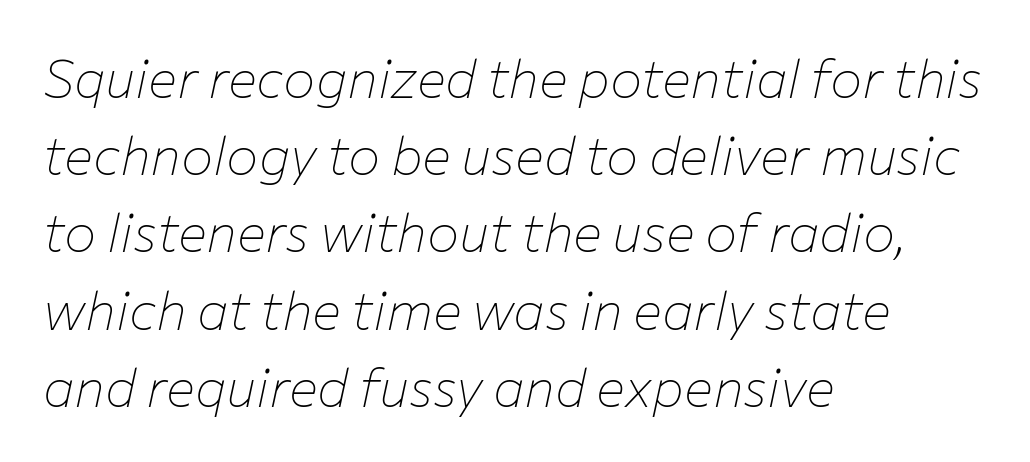
{"italic": "yes", "lean": "right", "slant_degrees": 12, "bold": "no", "weight": "thin", "width": "normal", "stroke_contrast": "low", "x_height": "medium", "monospaced": "no", "underline": "no", "align": "left", "line_spacing": "normal", "line_spacing_ratio": 1.43, "letter_spacing": "normal", "letter_spacing_em": 0.0, "glyph_px": 54}
